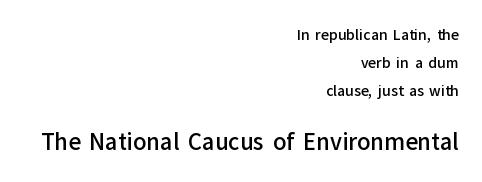
{"italic": "no", "bold": "semi", "underline": "no", "align": "right", "line_spacing": "loose", "line_spacing_ratio": 1.99, "letter_spacing": "normal", "letter_spacing_em": 0.0, "larger_block": "second", "size_ratio": 1.57, "glyph_px": 22}
